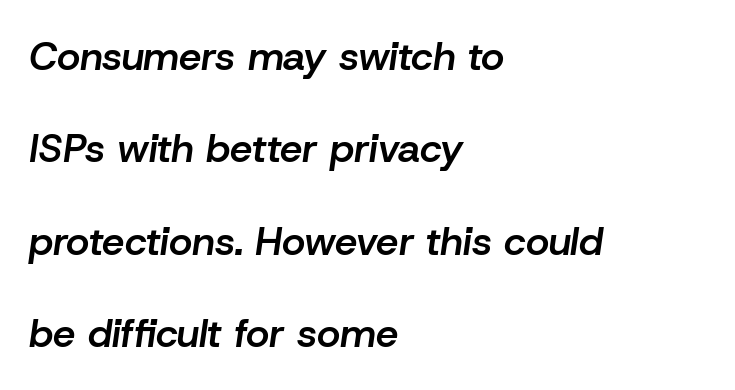
Q: Is the text bold? A: Semi-bold.
Q: Is the text italic (slanted)? A: Yes, it leans right by about 8 degrees.
Q: Is the text underlined? A: No.
Q: How is the paragraph aligned? A: Left-aligned.
Q: Is the spacing between letters normal or unusually wide? A: Normal.
Q: Is the spacing between lines tight, normal or loose? A: Loose.
Q: Width (condensed, normal, or wide)? A: Normal.
Q: Stroke contrast? A: Low.
Q: x-height? A: Medium.
Q: Monospaced? A: No.
